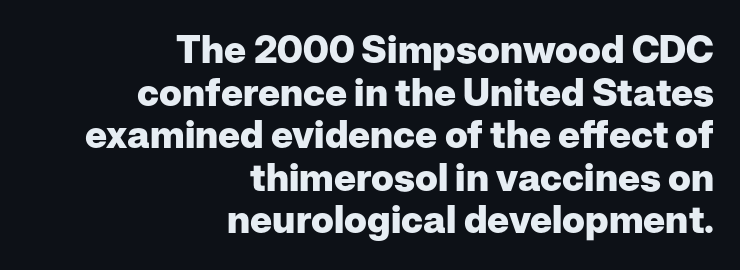
{"serif": "no", "italic": "no", "bold": "yes", "weight": "heavy", "width": "normal", "stroke_contrast": "low", "x_height": "medium", "monospaced": "no", "underline": "no", "align": "right", "line_spacing": "tight", "line_spacing_ratio": 1.12, "letter_spacing": "normal", "letter_spacing_em": 0.0, "glyph_px": 38}
